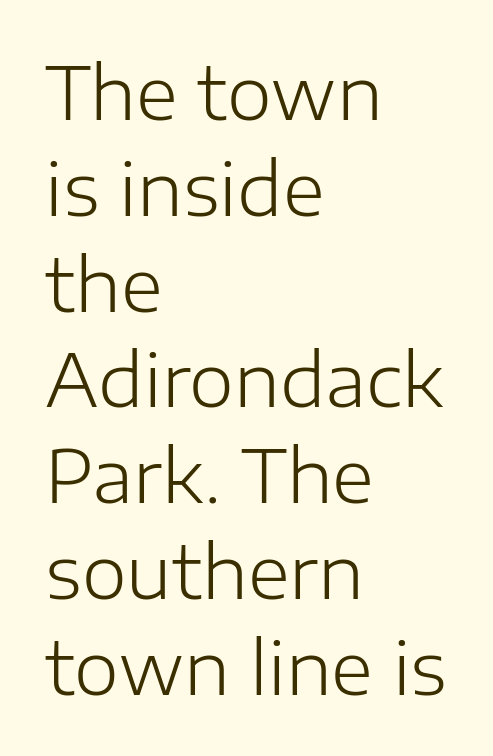
Observe the absence of serifs on each vertical stroke in this sample. The lettering stays uniformly vertical, giving the passage a roman look. Nobody drew a line under any word here. Whoever set this chose a conventional vertical rhythm. Does the copy run flush right? No — it runs flush left. Think standard paragraph weight, or any step lighter than that.
